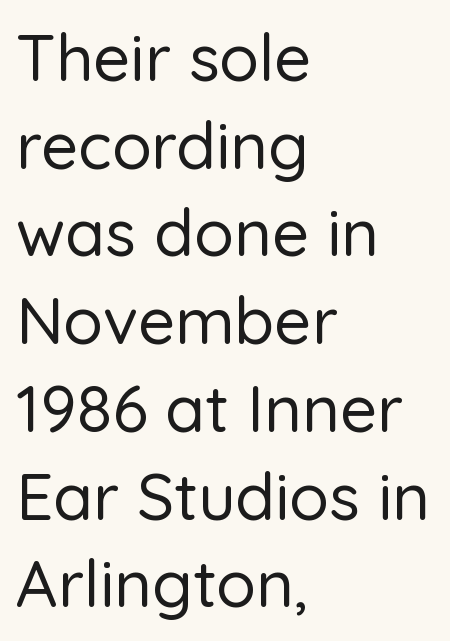
Q: Is the text italic (slanted)? A: No, it is upright.
Q: Is the typeface a serif or a sans-serif typeface? A: Sans-serif.
Q: Is the text underlined? A: No.
Q: How is the paragraph aligned? A: Left-aligned.
Q: Is the spacing between letters normal or unusually wide? A: Normal.
Q: Is the spacing between lines tight, normal or loose? A: Normal.
Q: Width (condensed, normal, or wide)? A: Normal.
Q: Stroke contrast? A: Low.
Q: x-height? A: Medium.
Q: Monospaced? A: No.
